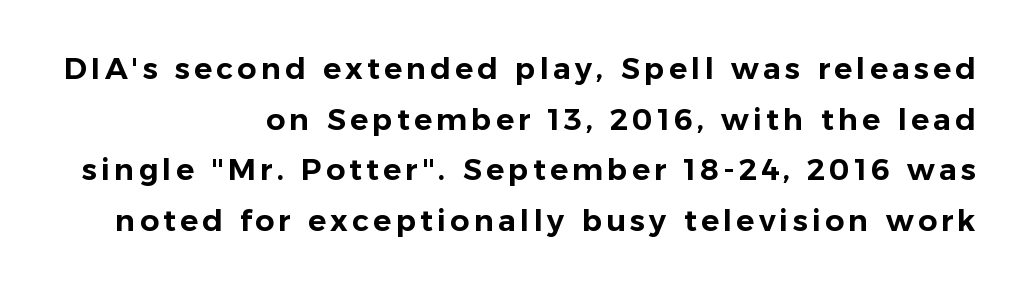
Q: Is the text italic (slanted)? A: No, it is upright.
Q: Is the typeface a serif or a sans-serif typeface? A: Sans-serif.
Q: Is the text underlined? A: No.
Q: How is the paragraph aligned? A: Right-aligned.
Q: Is the spacing between lines tight, normal or loose? A: Normal.
Q: Width (condensed, normal, or wide)? A: Normal.
Q: Stroke contrast? A: Low.
Q: x-height? A: Medium.
Q: Monospaced? A: No.
